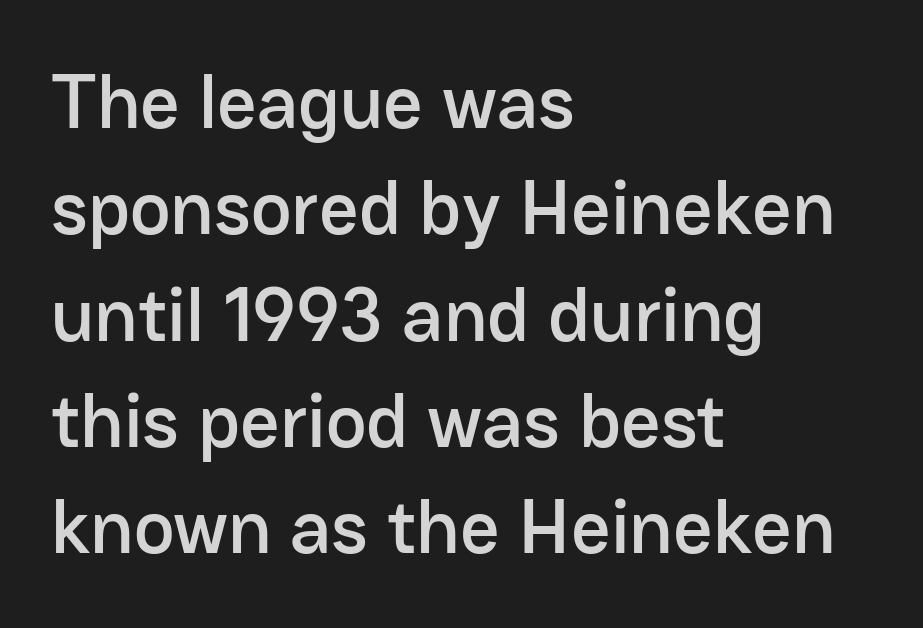
Alignment: flush left. The baseline area is clear. Is this a fixed-width face? No — the glyphs have proportional, varying widths. Unlike a traditional serif, this face leaves its strokes unadorned. Default kerning and tracking; the words read as compact shapes.
